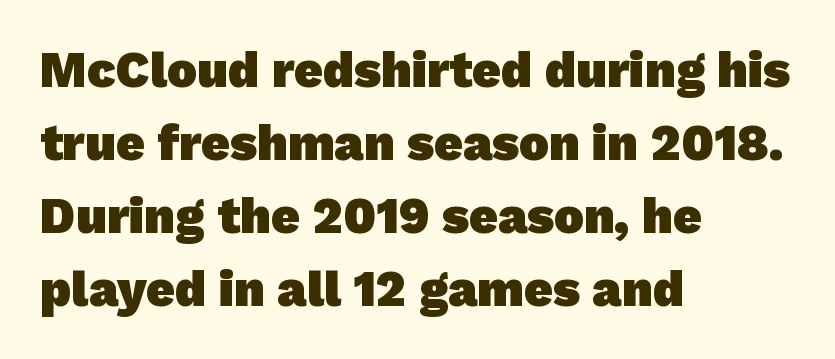
Q: Is the text bold? A: Yes.
Q: Is the typeface a serif or a sans-serif typeface? A: Sans-serif.
Q: Is the text underlined? A: No.
Q: How is the paragraph aligned? A: Left-aligned.
Q: Is the spacing between letters normal or unusually wide? A: Normal.
Q: Is the spacing between lines tight, normal or loose? A: Normal.
Q: Width (condensed, normal, or wide)? A: Normal.
Q: Stroke contrast? A: Low.
Q: x-height? A: Medium.
Q: Monospaced? A: No.
